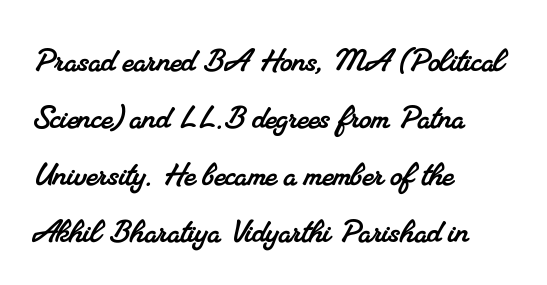
{"serif": "yes", "width": "normal", "stroke_contrast": "medium", "x_height": "small", "monospaced": "no", "underline": "no", "align": "left", "line_spacing": "normal", "line_spacing_ratio": 1.46, "letter_spacing": "normal", "letter_spacing_em": 0.0, "glyph_px": 39}
